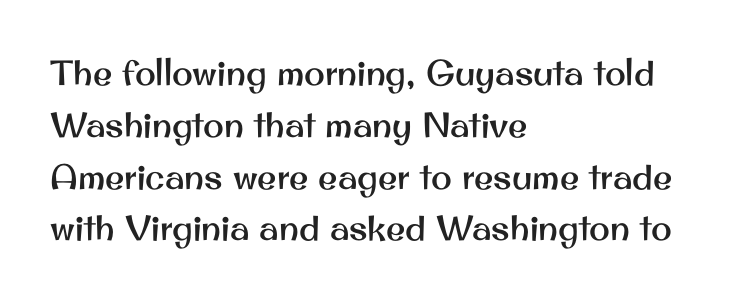
The typesetter chose a ragged-right arrangement here. The foot of each line stays bare and open. The text was rendered using a sans face with plain stroke endings. A typesetter would call this leading conventional body-copy spacing.
